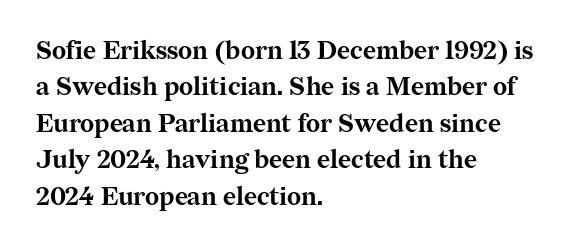
The letters are bold, with thick, heavy strokes. If you measured baseline to baseline, you'd find a middling distance. Posture: straight, roman, zero tilt. No word sits above an underline.
